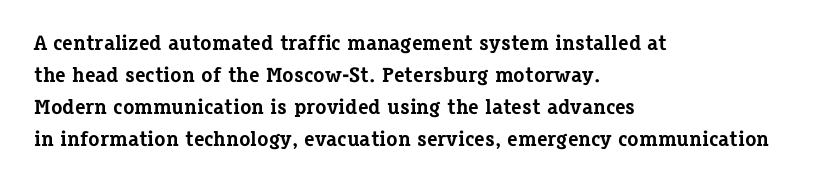
{"italic": "no", "bold": "yes", "underline": "no", "align": "left", "line_spacing": "normal", "line_spacing_ratio": 1.53, "letter_spacing": "normal", "letter_spacing_em": 0.0, "glyph_px": 21}
